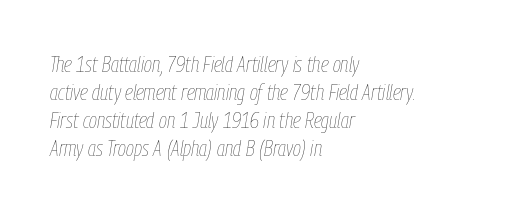
This reads as an unemphasized weight, regular at the heaviest. The gaps between neighbouring characters are ordinary and unremarkable. Regular leading. Each line starts at the same left margin while the right side varies. Emphasis-style slanted type is in use. Clear beneath every line of the passage.
